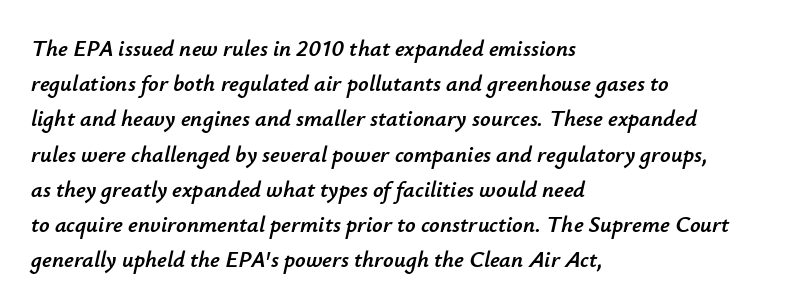
{"italic": "yes", "lean": "right", "slant_degrees": 12, "underline": "no", "align": "left", "line_spacing": "normal", "line_spacing_ratio": 1.53, "letter_spacing": "normal", "letter_spacing_em": 0.0, "glyph_px": 23}
